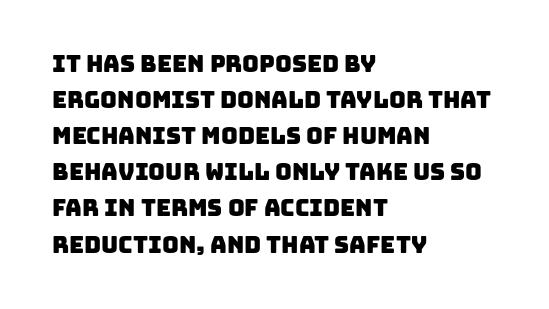
Compared with typical paragraphs, the rows here are spaced about the same. Short note: letters normally spaced. Visually the block forms a straight wall on the left and a jagged coastline on the right. The gap between lines stays unmarked.
